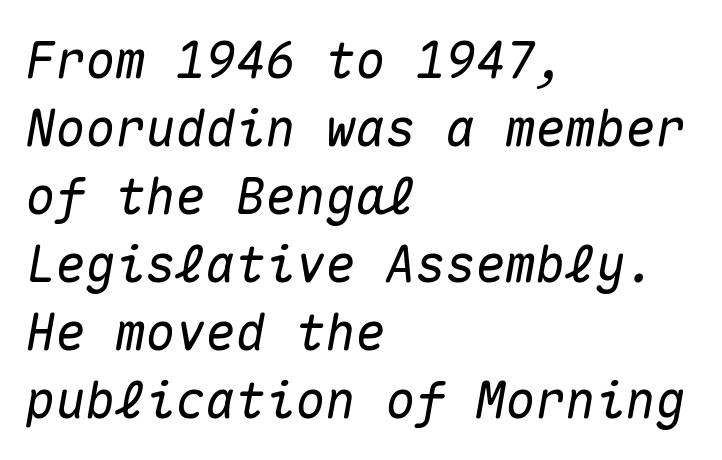
{"italic": "yes", "lean": "right", "slant_degrees": 10, "width": "normal", "stroke_contrast": "medium", "x_height": "medium", "monospaced": "yes", "underline": "no", "align": "left", "line_spacing": "normal", "line_spacing_ratio": 1.36, "letter_spacing": "normal", "letter_spacing_em": 0.0, "glyph_px": 50}
